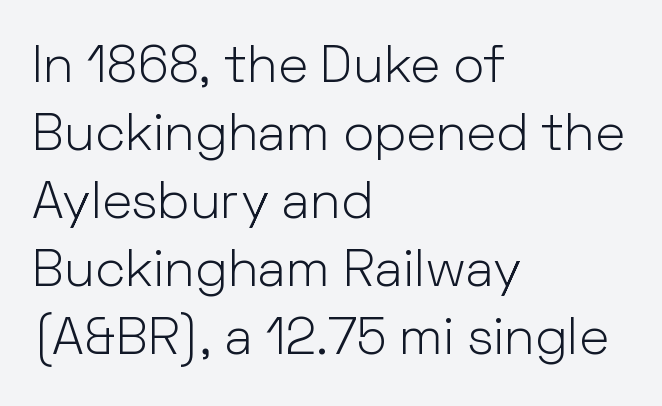
Q: Is the text bold? A: No.
Q: Is the text italic (slanted)? A: No, it is upright.
Q: Is the typeface a serif or a sans-serif typeface? A: Sans-serif.
Q: Is the text underlined? A: No.
Q: How is the paragraph aligned? A: Left-aligned.
Q: Is the spacing between letters normal or unusually wide? A: Normal.
Q: Is the spacing between lines tight, normal or loose? A: Normal.
Q: Width (condensed, normal, or wide)? A: Normal.
Q: Stroke contrast? A: Low.
Q: x-height? A: Medium.
Q: Monospaced? A: No.
